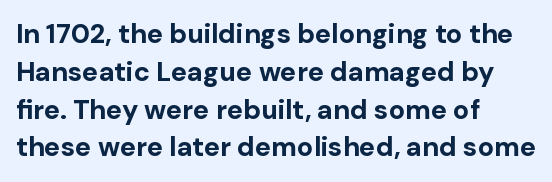
Line spacing here is normal. The baseline area is clear. This sample uses an upright cut, with every glyph sitting square on the baseline. These lines keep a tight, regular rhythm from letter to letter. Line beginnings align vertically; line endings do not.
